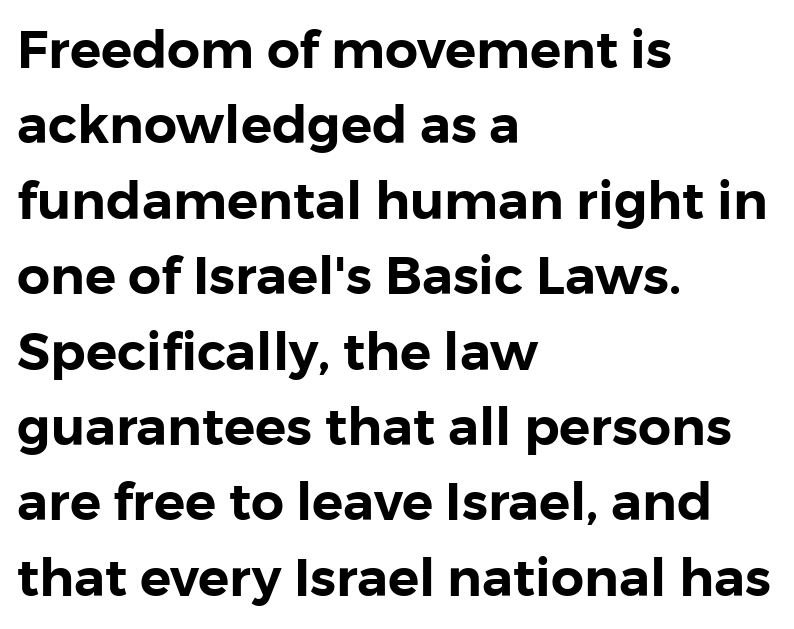
The passage shown stacks its lines at a standard gap. A typesetter would call this proportional, since set widths differ per character. A roman cut, with each character standing at attention. Only glyphs here, with clear space below each row.
